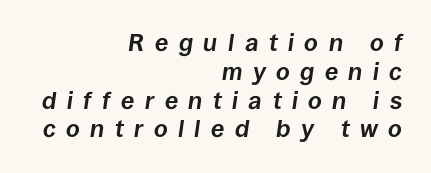
{"italic": "yes", "lean": "right", "slant_degrees": 8, "bold": "yes", "underline": "no", "align": "right", "line_spacing_ratio": 1.2, "letter_spacing": "wide", "letter_spacing_em": 0.44, "glyph_px": 24}
